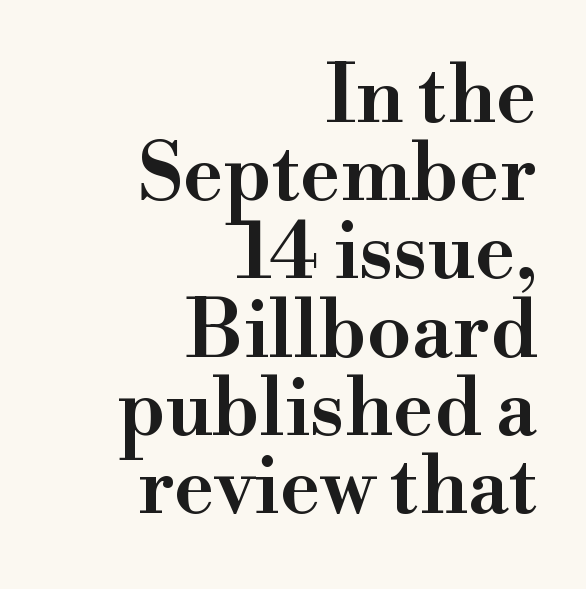
The image shows 79 px semibold serif type, upright; set right-aligned, tight line spacing (0.99x), normal letter spacing, not underlined; high stroke contrast and a small x-height.
